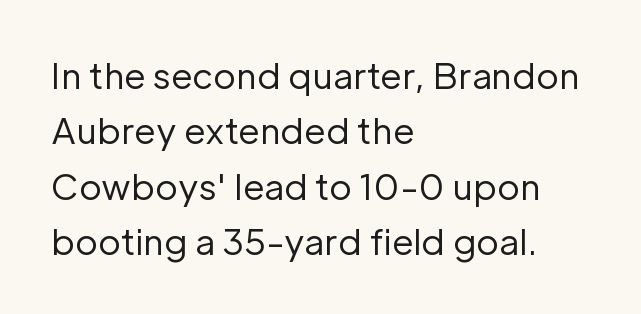
{"serif": "no", "italic": "no", "bold": "no", "weight": "regular", "width": "normal", "stroke_contrast": "low", "x_height": "medium", "monospaced": "no", "underline": "no", "align": "left", "line_spacing": "normal", "line_spacing_ratio": 1.58, "letter_spacing": "normal", "letter_spacing_em": 0.0, "glyph_px": 35}
